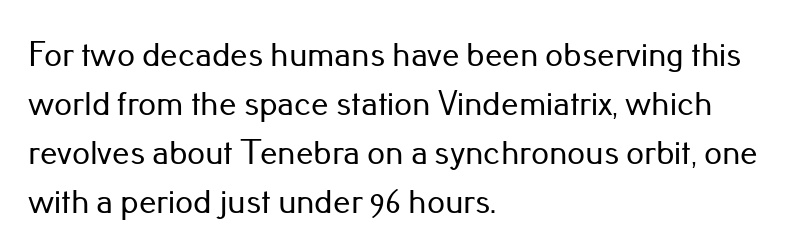
There is no visible air inserted between adjacent glyphs. To sum up the face: it is a sans, with no serifs. Any mark beneath the type? The region is blank. Evenly set lines give the paragraph a standard silhouette. The letters stand upright; this is a roman face.
